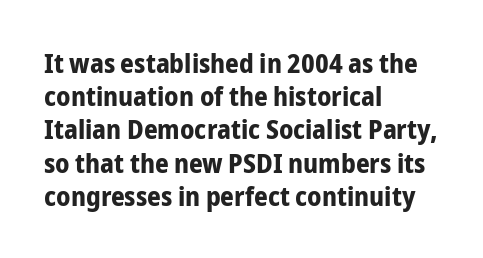
There is no visible air inserted between adjacent glyphs. In terms of weight, the rendering is a true, heavy bold. Visually the block forms a straight wall on the left and a jagged coastline on the right. Lines of text with bare space underneath. If you drew a line through each stem, it would be perfectly vertical.
